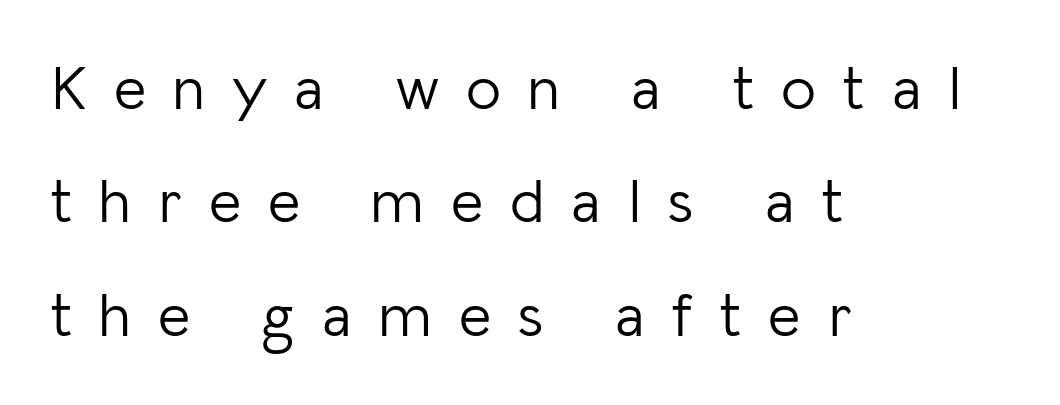
Q: Is the text bold? A: No.
Q: Is the text italic (slanted)? A: No, it is upright.
Q: Is the typeface a serif or a sans-serif typeface? A: Sans-serif.
Q: Is the text underlined? A: No.
Q: How is the paragraph aligned? A: Left-aligned.
Q: Is the spacing between letters normal or unusually wide? A: Unusually wide.
Q: Width (condensed, normal, or wide)? A: Normal.
Q: Stroke contrast? A: Low.
Q: x-height? A: Medium.
Q: Monospaced? A: No.
